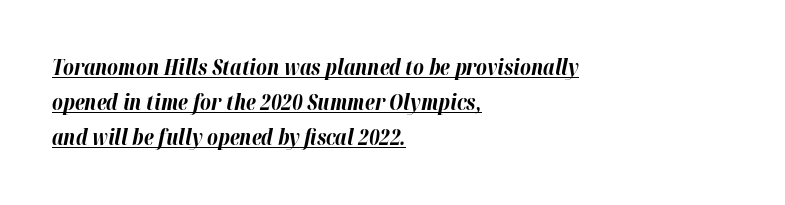
{"italic": "yes", "lean": "right", "slant_degrees": 12, "bold": "yes", "underline": "yes", "align": "left", "line_spacing": "normal", "line_spacing_ratio": 1.67, "letter_spacing": "normal", "letter_spacing_em": 0.0, "glyph_px": 21}
